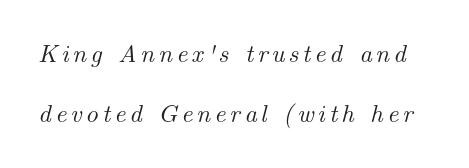
Q: Is the text italic (slanted)? A: Yes, it leans right by about 14 degrees.
Q: Is the text underlined? A: No.
Q: Is the spacing between lines tight, normal or loose? A: Loose.
